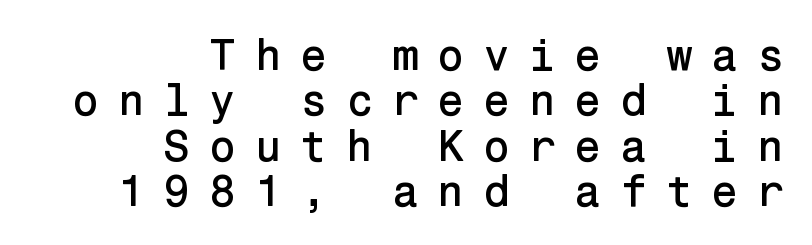
Q: Is the text italic (slanted)? A: No, it is upright.
Q: Is the typeface a serif or a sans-serif typeface? A: Sans-serif.
Q: Is the text underlined? A: No.
Q: How is the paragraph aligned? A: Right-aligned.
Q: Is the spacing between letters normal or unusually wide? A: Unusually wide.
Q: Is the spacing between lines tight, normal or loose? A: Tight.
Q: Width (condensed, normal, or wide)? A: Normal.
Q: Stroke contrast? A: Low.
Q: x-height? A: Medium.
